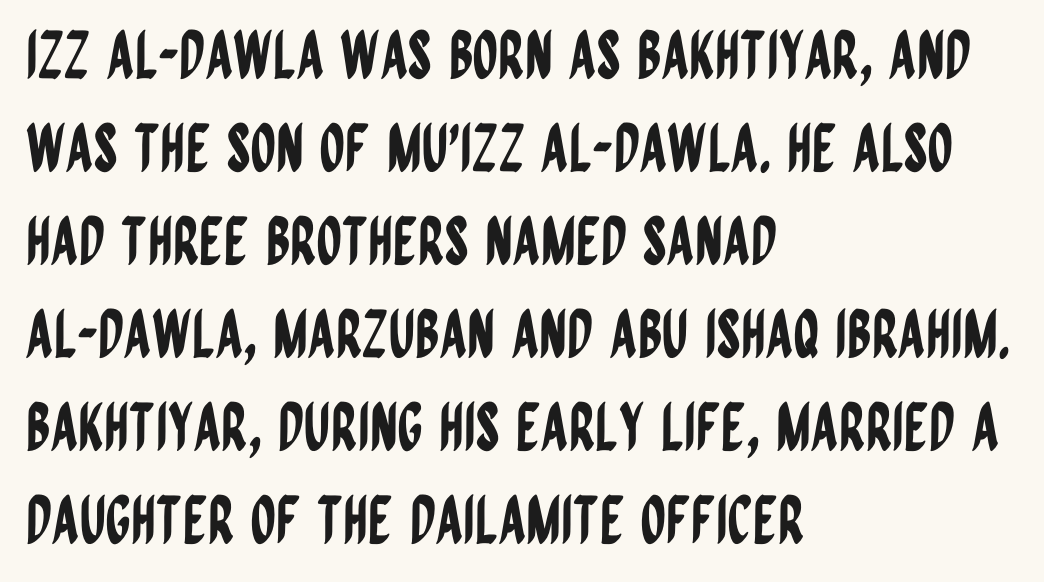
{"serif": "no", "italic": "no", "width": "condensed", "stroke_contrast": "low", "x_height": "large", "monospaced": "no", "underline": "no", "align": "left", "line_spacing": "normal", "line_spacing_ratio": 1.43, "letter_spacing": "normal", "letter_spacing_em": 0.0, "glyph_px": 65}
